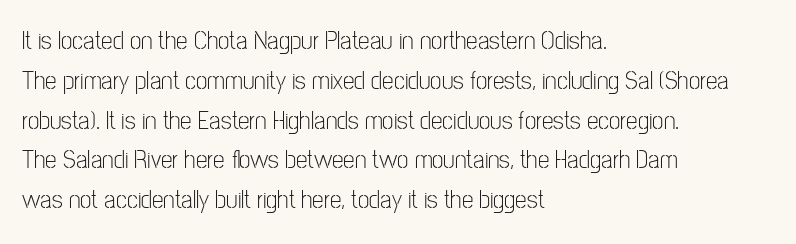
{"italic": "no", "bold": "no", "underline": "no", "align": "left", "line_spacing": "normal", "line_spacing_ratio": 1.53, "letter_spacing": "normal", "letter_spacing_em": 0.0, "glyph_px": 26}
